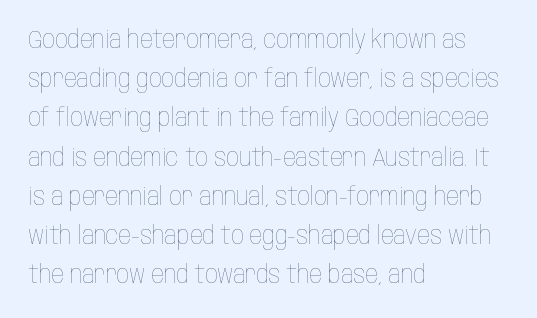
The image shows 25 px text type, upright; set left-aligned, normal line spacing (1.57x), normal letter spacing, not underlined.
